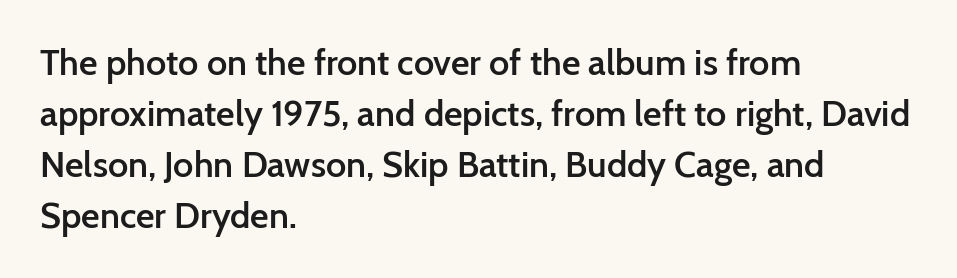
Q: Is the text bold? A: Semi-bold.
Q: Is the text italic (slanted)? A: No, it is upright.
Q: Is the typeface a serif or a sans-serif typeface? A: Sans-serif.
Q: Is the text underlined? A: No.
Q: How is the paragraph aligned? A: Left-aligned.
Q: Is the spacing between letters normal or unusually wide? A: Normal.
Q: Is the spacing between lines tight, normal or loose? A: Normal.
Q: Width (condensed, normal, or wide)? A: Normal.
Q: Stroke contrast? A: Low.
Q: x-height? A: Medium.
Q: Monospaced? A: No.
